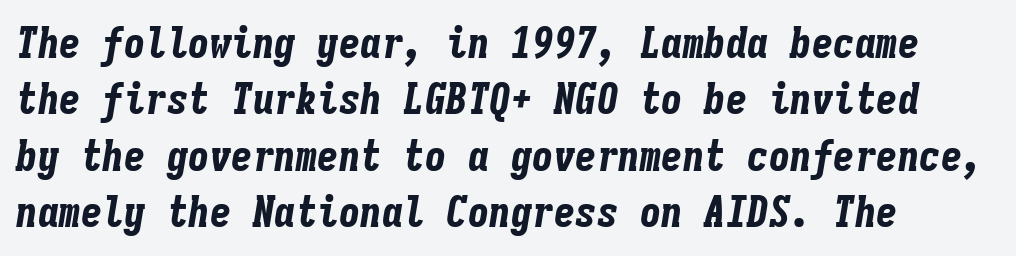
The image shows 43 px bold, condensed type, italic (leaning right), monospaced; set left-aligned, normal line spacing (1.31x), normal letter spacing, not underlined; low stroke contrast and a medium x-height.
